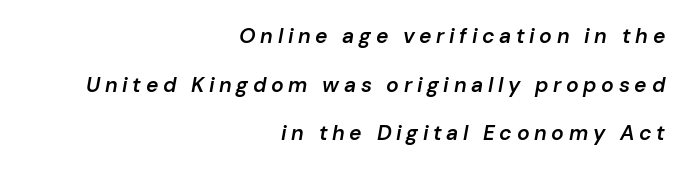
Q: Is the text bold? A: Semi-bold.
Q: Is the text italic (slanted)? A: Yes, it leans right by about 10 degrees.
Q: Is the text underlined? A: No.
Q: How is the paragraph aligned? A: Right-aligned.
Q: Is the spacing between letters normal or unusually wide? A: Unusually wide.
Q: Is the spacing between lines tight, normal or loose? A: Loose.
